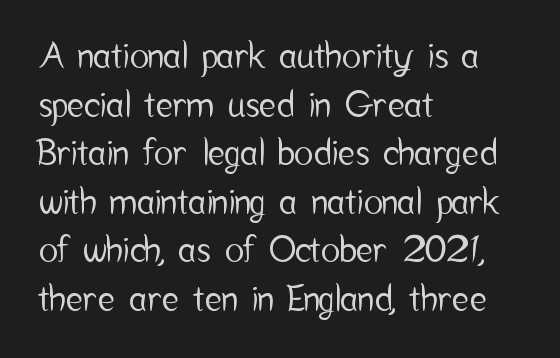
Q: Is the text italic (slanted)? A: No, it is upright.
Q: Is the typeface a serif or a sans-serif typeface? A: Sans-serif.
Q: Is the text underlined? A: No.
Q: How is the paragraph aligned? A: Left-aligned.
Q: Is the spacing between letters normal or unusually wide? A: Normal.
Q: Is the spacing between lines tight, normal or loose? A: Normal.
Q: Width (condensed, normal, or wide)? A: Condensed.
Q: Stroke contrast? A: Low.
Q: x-height? A: Medium.
Q: Monospaced? A: No.
